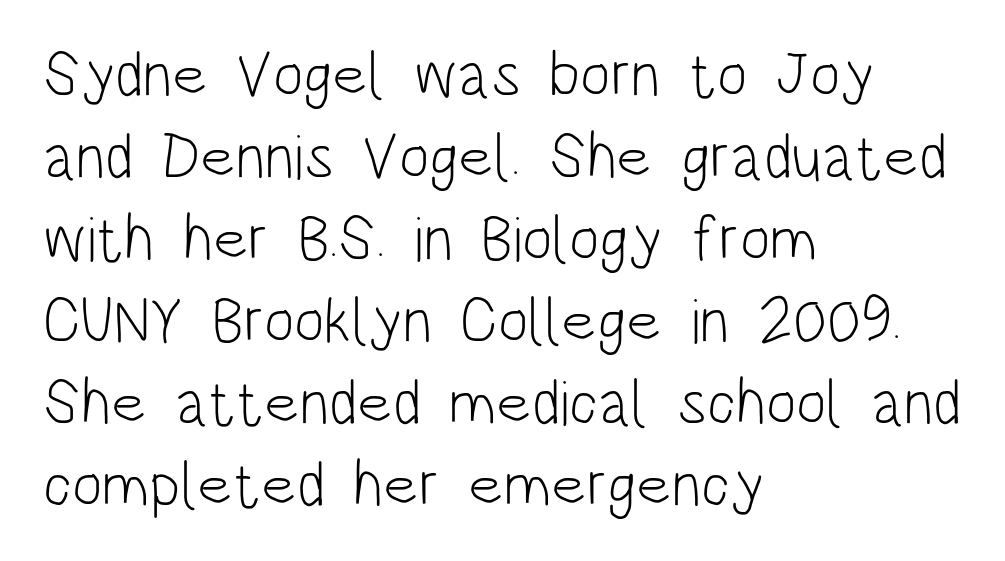
Observe the absence of serifs on each vertical stroke in this sample. Each letter keeps its own natural width here, so spacing adapts to shape. Spacing between characters is what you'd get straight out of the box. These lines sit exactly where default settings would place them.
